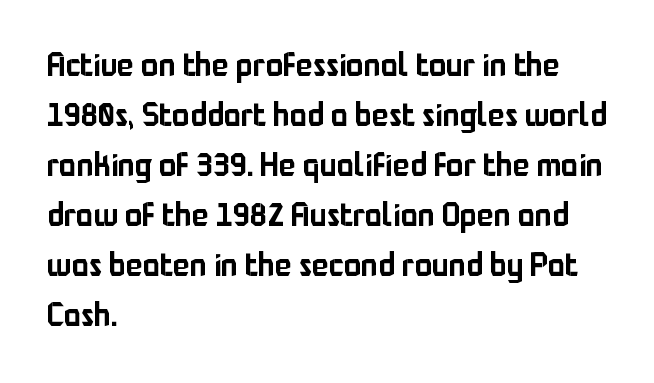
The tracking reads as untouched default to a designer's eye. This is the regular roman posture of the typeface. Do the characters align in a grid? No, the font is proportional. Line spacing here is normal. Visually the block forms a straight wall on the left and a jagged coastline on the right.
